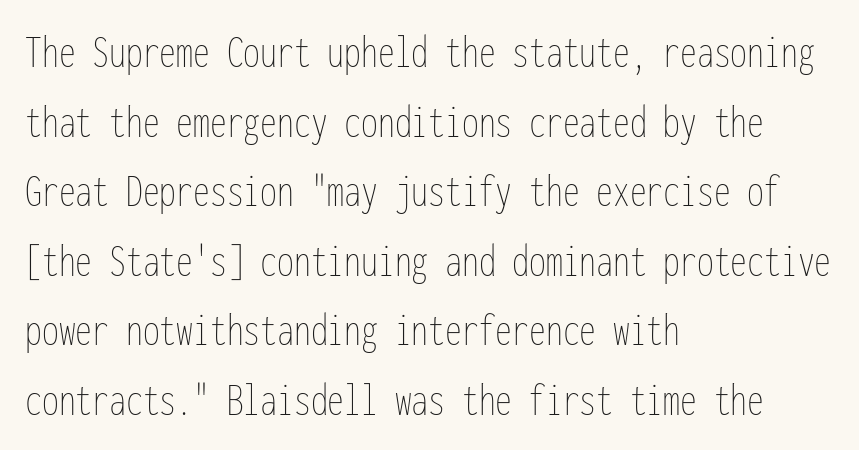
The image shows 48 px thin, condensed type, upright, monospaced; set left-aligned, normal line spacing (1.45x), normal letter spacing, not underlined; low stroke contrast and a medium x-height.
